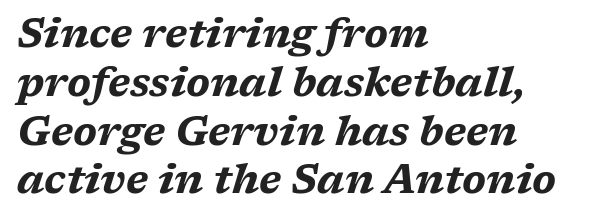
The image shows 40 px bold, wide type, italic (leaning right); set left-aligned, line spacing 1.22x, normal letter spacing, not underlined; medium stroke contrast and a medium x-height.
